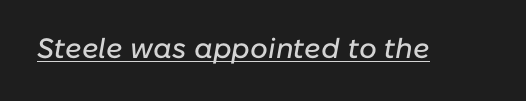
Q: Is the text italic (slanted)? A: Yes, it leans right by about 10 degrees.
Q: Is the text underlined? A: Yes.
Q: Is the spacing between letters normal or unusually wide? A: Normal.
Q: Width (condensed, normal, or wide)? A: Normal.
Q: Stroke contrast? A: Low.
Q: x-height? A: Medium.
Q: Monospaced? A: No.
